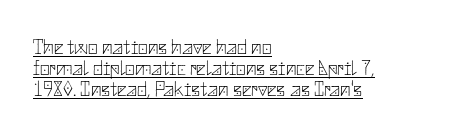
It's the straight-up-and-down kind of type. A student would call this left alignment; a typographer would say flush left, rag right. The weight would be labelled regular, book, light, or lighter still. These lines huddle together more closely than default settings would place them. Emphasis is given by a line drawn under the lettering.
